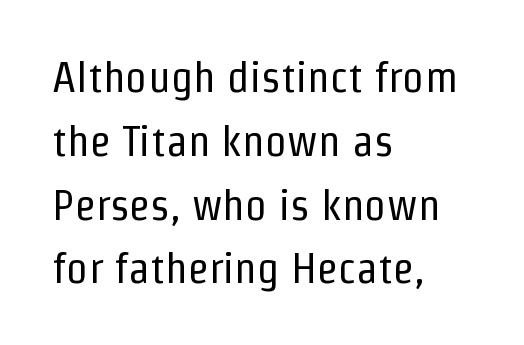
The image shows 44 px regular-weight, condensed sans-serif type, upright; set left-aligned, normal line spacing (1.45x), normal letter spacing, not underlined; low stroke contrast and a medium x-height.
